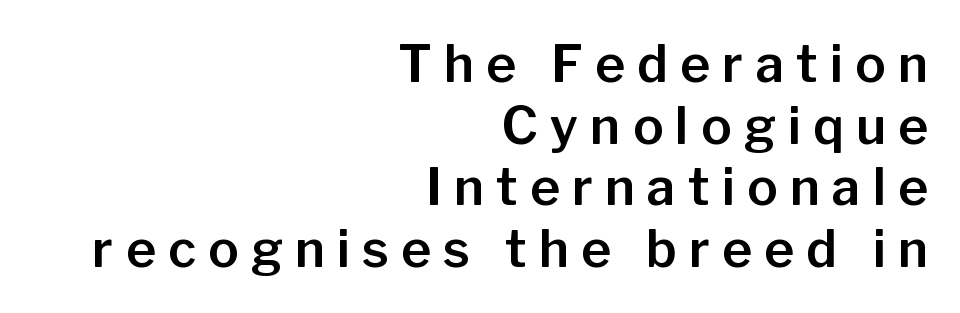
The image shows 51 px sans-serif type, upright; set right-aligned, line spacing 1.21x, unusually wide letter spacing (+0.24 em), not underlined; low stroke contrast and a medium x-height.
